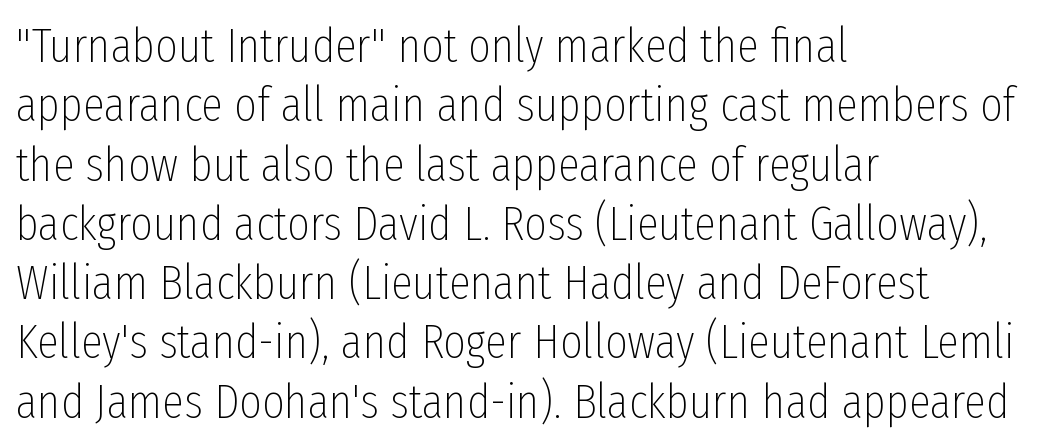
{"serif": "no", "italic": "no", "bold": "no", "weight": "thin", "width": "condensed", "stroke_contrast": "low", "x_height": "medium", "monospaced": "no", "underline": "no", "align": "left", "line_spacing_ratio": 1.21, "letter_spacing": "normal", "letter_spacing_em": 0.0, "glyph_px": 49}
